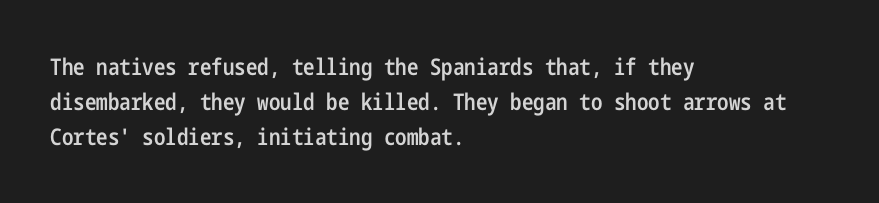
{"italic": "no", "bold": "semi", "underline": "no", "align": "left", "line_spacing": "normal", "line_spacing_ratio": 1.53, "letter_spacing": "normal", "letter_spacing_em": 0.0, "glyph_px": 23}
